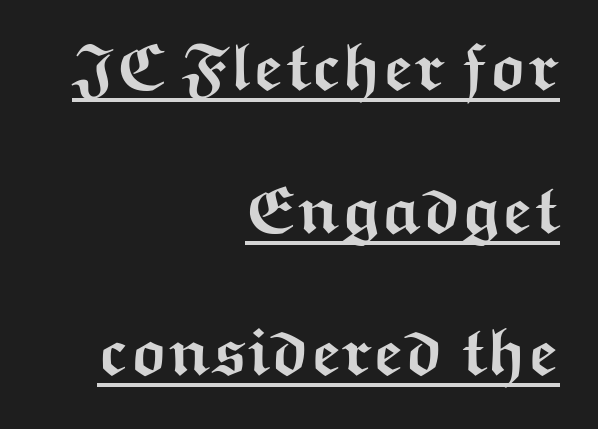
{"serif": "no", "italic": "no", "bold": "yes", "weight": "semibold", "width": "wide", "stroke_contrast": "medium", "x_height": "medium", "monospaced": "no", "underline": "yes", "align": "right", "line_spacing": "loose", "line_spacing_ratio": 2.13, "letter_spacing": "normal", "letter_spacing_em": 0.0, "glyph_px": 67}
